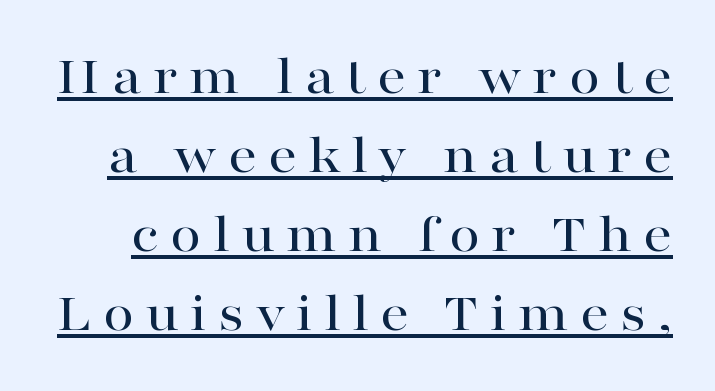
{"serif": "yes", "italic": "no", "width": "wide", "stroke_contrast": "high", "x_height": "medium", "monospaced": "no", "underline": "yes", "line_spacing": "normal", "line_spacing_ratio": 1.41, "letter_spacing": "wide", "letter_spacing_em": 0.2, "glyph_px": 56}
